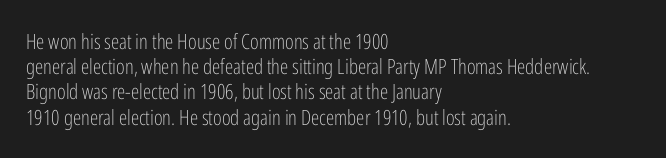
The image shows 21 px text type, upright; set left-aligned, line spacing 1.2x, normal letter spacing, not underlined.
